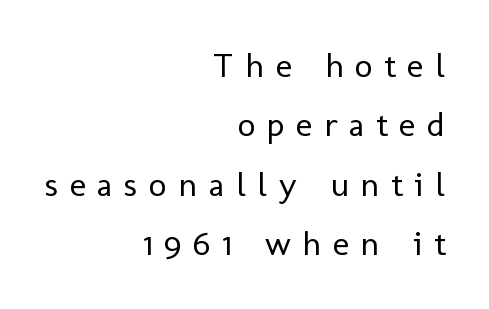
Q: Is the text bold? A: No.
Q: Is the text italic (slanted)? A: No, it is upright.
Q: Is the typeface a serif or a sans-serif typeface? A: Sans-serif.
Q: Is the text underlined? A: No.
Q: How is the paragraph aligned? A: Right-aligned.
Q: Is the spacing between letters normal or unusually wide? A: Unusually wide.
Q: Is the spacing between lines tight, normal or loose? A: Normal.
Q: Width (condensed, normal, or wide)? A: Normal.
Q: Stroke contrast? A: Low.
Q: x-height? A: Medium.
Q: Monospaced? A: No.
